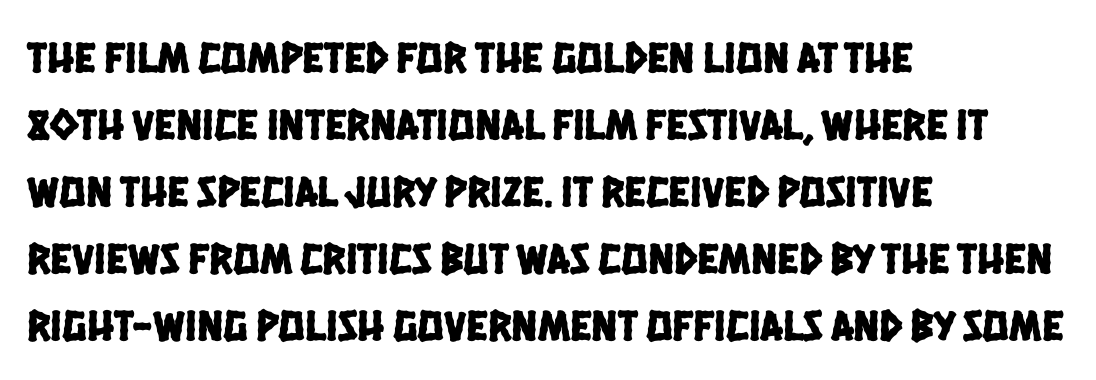
{"serif": "no", "width": "condensed", "stroke_contrast": "low", "x_height": "large", "monospaced": "no", "underline": "no", "align": "left", "line_spacing": "normal", "line_spacing_ratio": 1.52, "letter_spacing": "normal", "letter_spacing_em": 0.0, "glyph_px": 44}
